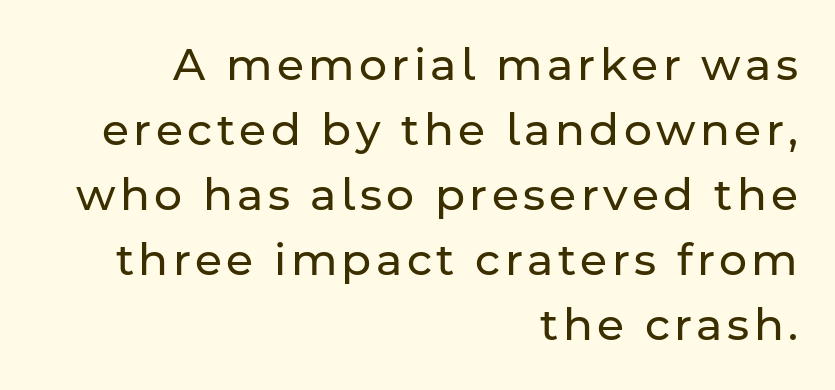
Q: Is the text bold? A: No.
Q: Is the text italic (slanted)? A: No, it is upright.
Q: Is the typeface a serif or a sans-serif typeface? A: Sans-serif.
Q: Is the text underlined? A: No.
Q: How is the paragraph aligned? A: Right-aligned.
Q: Is the spacing between lines tight, normal or loose? A: Normal.
Q: Width (condensed, normal, or wide)? A: Normal.
Q: Stroke contrast? A: Low.
Q: x-height? A: Medium.
Q: Monospaced? A: No.
